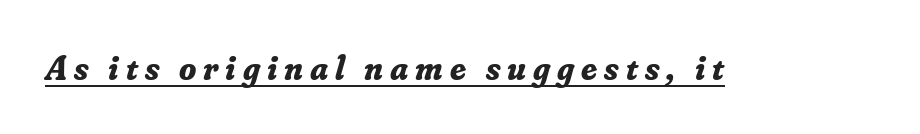
A serif font was chosen for this passage. Caption: lettering with a line underneath. The font is running at its bold setting. The letters are spread apart with noticeably loose tracking. Varying glyph widths throughout — classic text-font behaviour.
